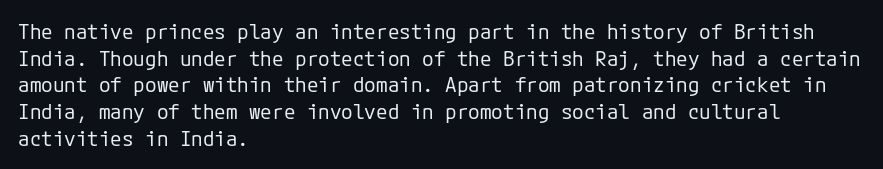
The image shows 21 px text type, upright; set left-aligned, normal line spacing (1.27x), normal letter spacing, not underlined.
